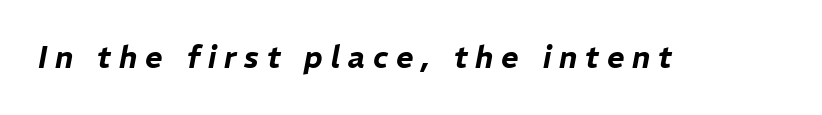
Q: Is the text italic (slanted)? A: Yes, it leans right by about 11 degrees.
Q: Is the text underlined? A: No.
Q: Is the spacing between letters normal or unusually wide? A: Unusually wide.
Q: Width (condensed, normal, or wide)? A: Normal.
Q: Stroke contrast? A: Low.
Q: x-height? A: Medium.
Q: Monospaced? A: No.
